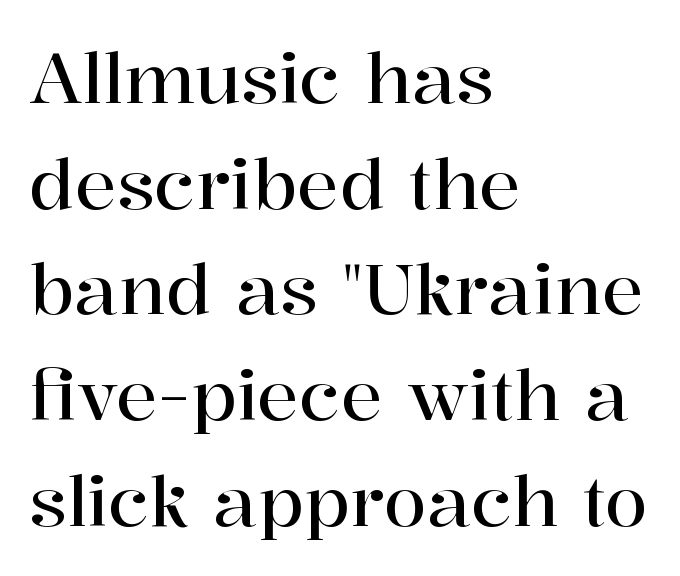
{"serif": "yes", "italic": "no", "width": "normal", "stroke_contrast": "high", "x_height": "medium", "monospaced": "no", "underline": "no", "align": "left", "line_spacing": "normal", "line_spacing_ratio": 1.51, "letter_spacing": "normal", "letter_spacing_em": 0.0, "glyph_px": 70}
